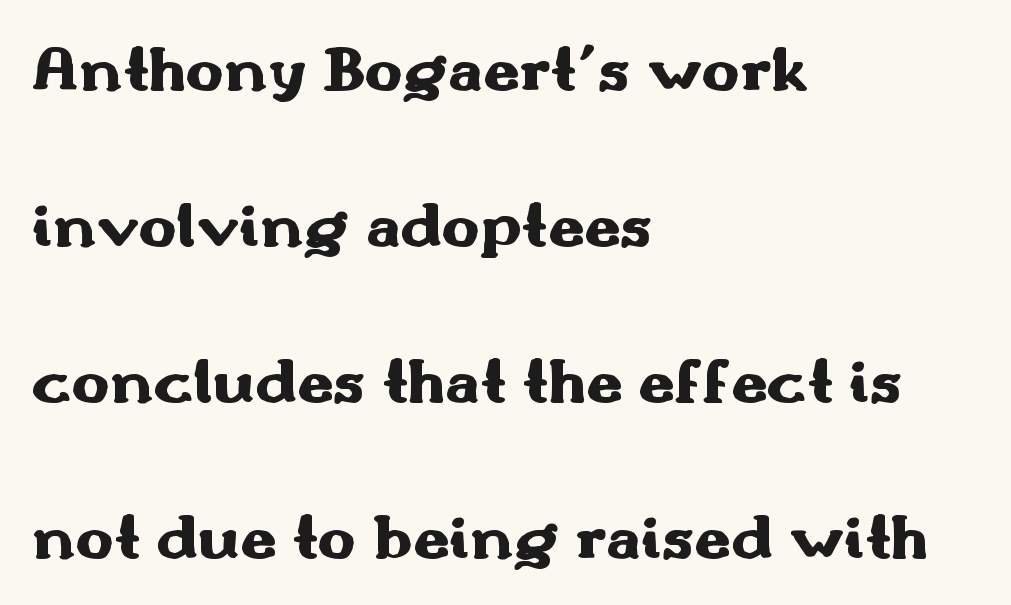
Q: Is the text bold? A: Yes.
Q: Is the text italic (slanted)? A: No, it is upright.
Q: Is the typeface a serif or a sans-serif typeface? A: Sans-serif.
Q: Is the text underlined? A: No.
Q: How is the paragraph aligned? A: Left-aligned.
Q: Is the spacing between letters normal or unusually wide? A: Normal.
Q: Is the spacing between lines tight, normal or loose? A: Loose.
Q: Width (condensed, normal, or wide)? A: Wide.
Q: Stroke contrast? A: Medium.
Q: x-height? A: Small.
Q: Monospaced? A: No.
